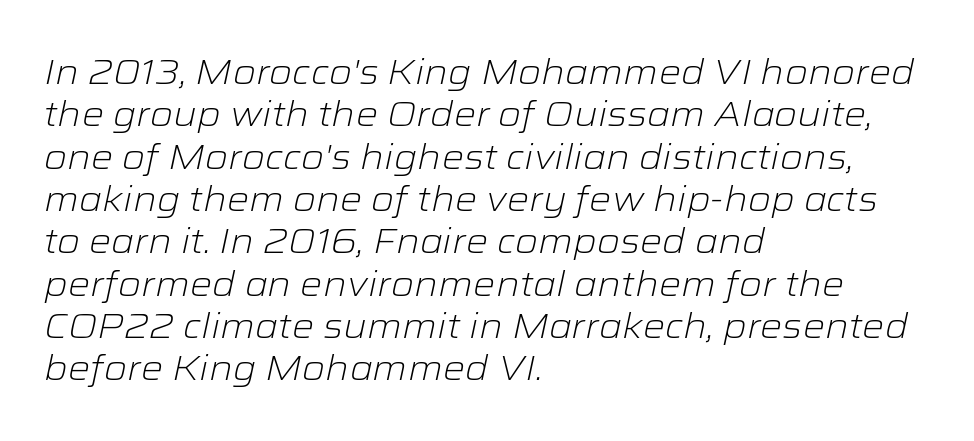
{"italic": "yes", "lean": "right", "slant_degrees": 12, "bold": "no", "weight": "light", "width": "wide", "stroke_contrast": "low", "x_height": "medium", "monospaced": "no", "underline": "no", "align": "left", "line_spacing_ratio": 1.21, "letter_spacing": "normal", "letter_spacing_em": 0.0, "glyph_px": 35}
